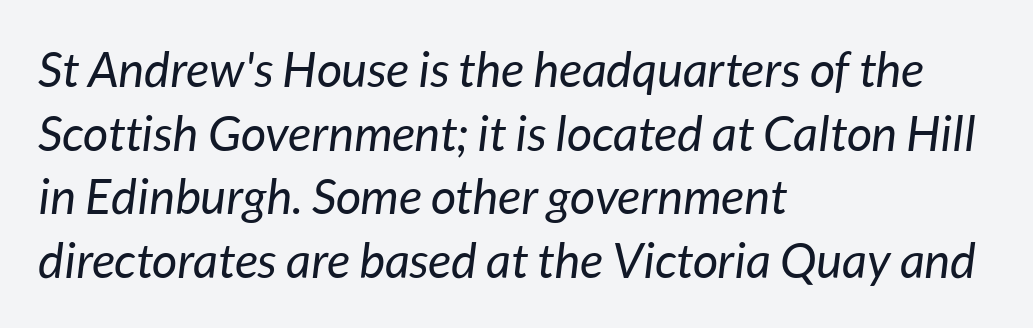
{"italic": "yes", "lean": "right", "slant_degrees": 7, "bold": "no", "weight": "regular", "width": "normal", "stroke_contrast": "low", "x_height": "medium", "monospaced": "no", "underline": "no", "align": "left", "line_spacing": "normal", "line_spacing_ratio": 1.3, "letter_spacing": "normal", "letter_spacing_em": 0.0, "glyph_px": 49}
